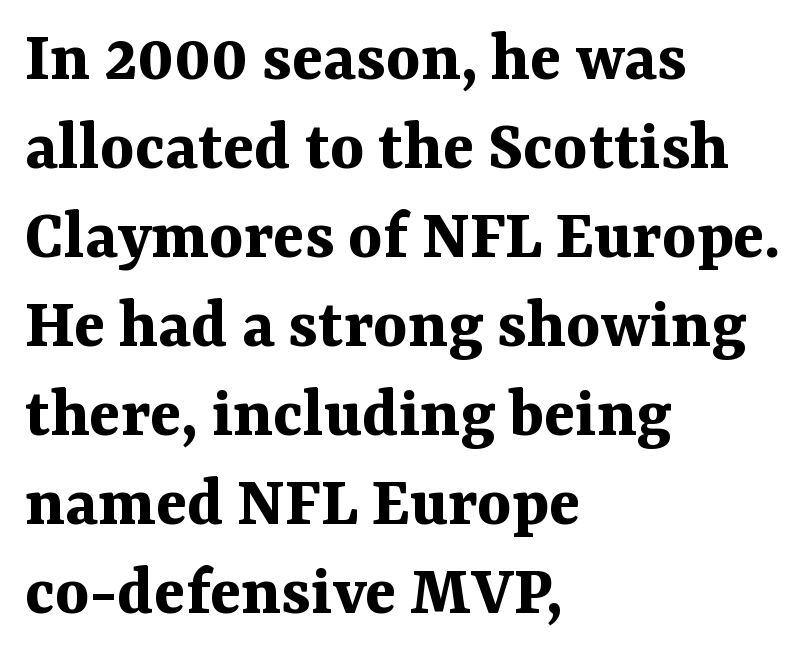
The image shows 73 px bold serif type, upright; set left-aligned, line spacing 1.22x, normal letter spacing, not underlined; medium stroke contrast and a medium x-height.
